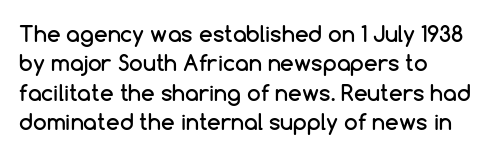
Glyph-to-glyph distance matches everyday printed text. If you drew a ruler down the left edge, every line would touch it. The letters stand upright; this is a roman face. No word sits above an underline. The line-height multiplier appears to be the usual default.
